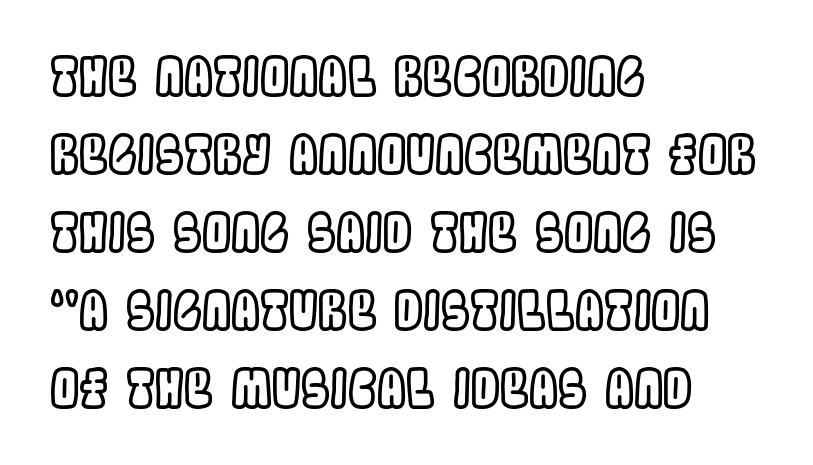
{"italic": "no", "width": "condensed", "x_height": "large", "monospaced": "no", "underline": "no", "align": "left", "line_spacing": "normal", "line_spacing_ratio": 1.5, "letter_spacing": "normal", "letter_spacing_em": 0.0, "glyph_px": 52}
